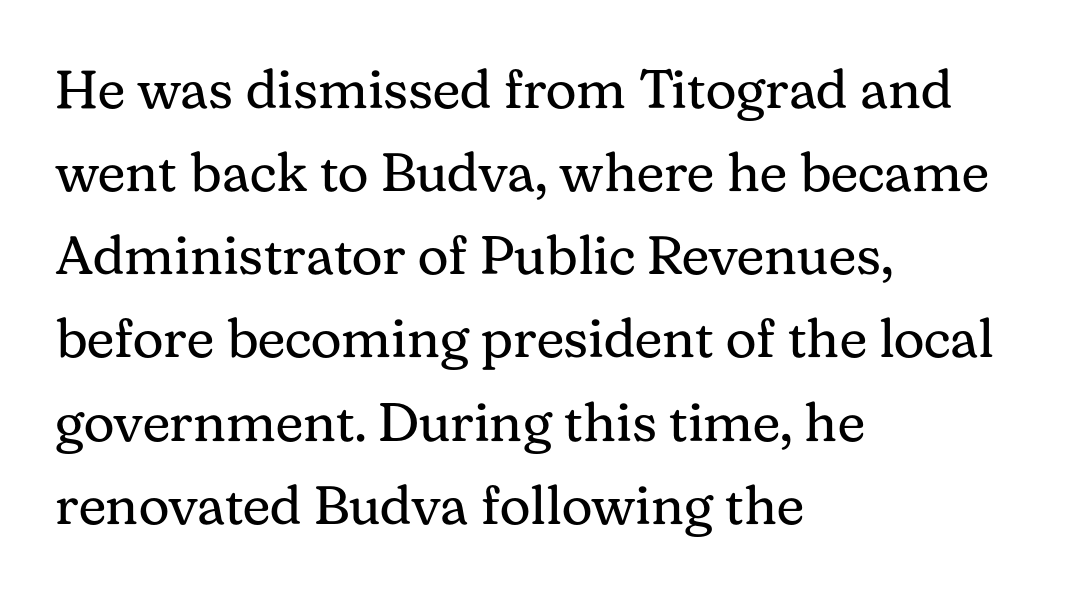
Do the characters align in a grid? No, the font is proportional. These glyphs show unthickened strokes, regular width or finer. A clean baseline with only descenders dipping below it. Does extra space separate the letters? No, they use regular spacing. This block has exactly the height ordinary leading produces.
